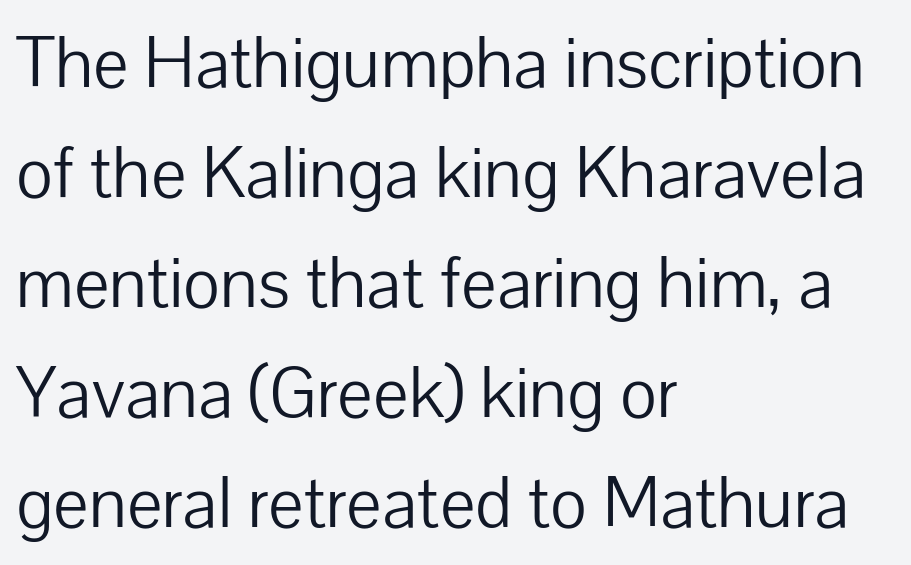
The image shows 71 px light sans-serif type, upright; set left-aligned, normal line spacing (1.55x), normal letter spacing, not underlined; low stroke contrast and a medium x-height.
